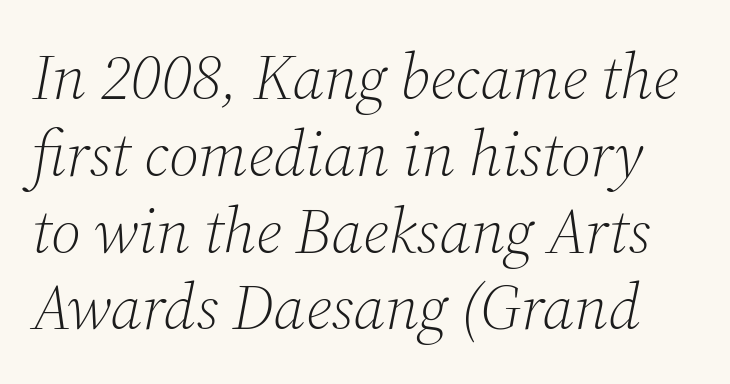
The string is rendered with underlining switched off. The typography opts for an oblique posture over an upright one. Does extra space separate the letters? No, they use regular spacing. The text was rendered using a seriffed face with decorative stroke endings.
